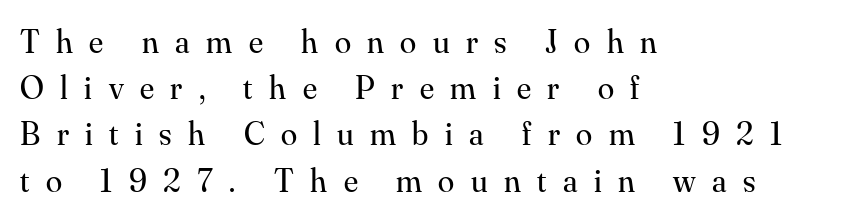
The image shows 33 px regular-weight serif type, upright; set left-aligned, normal line spacing (1.4x), unusually wide letter spacing (+0.5 em), not underlined; medium stroke contrast and a small x-height.
